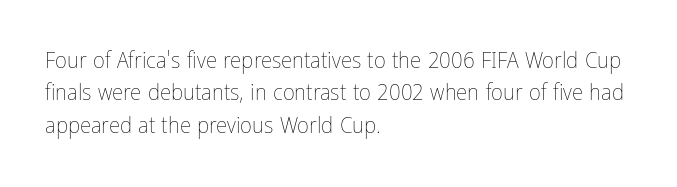
{"italic": "no", "bold": "no", "underline": "no", "align": "left", "line_spacing": "normal", "line_spacing_ratio": 1.41, "letter_spacing": "normal", "letter_spacing_em": 0.0, "glyph_px": 23}
